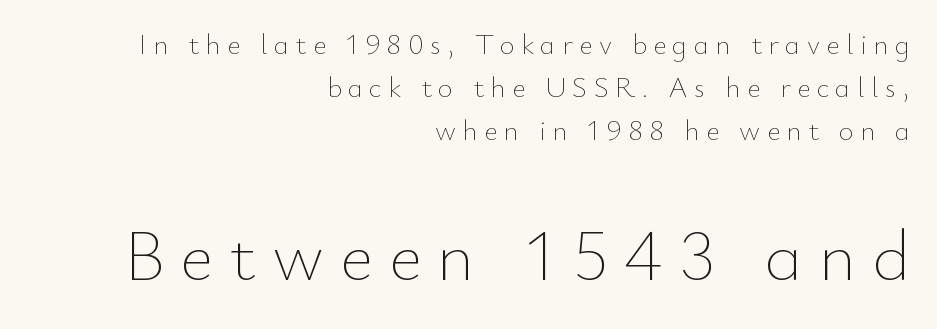
The passage shown is not bold in any degree. Each line ends at the same right margin while the left side varies. Glyph-to-glyph distance is far greater than everyday printed text. Each letter keeps its own natural width here, so spacing adapts to shape. In this sample the second text group is rendered at the bigger scale.
